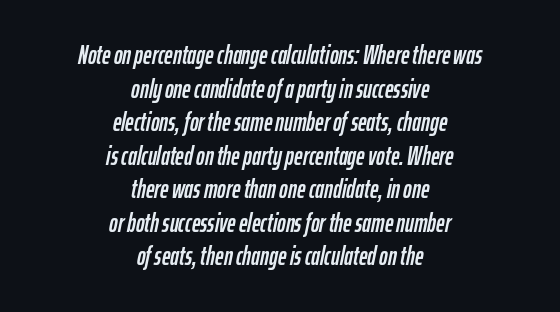
Q: Is the text italic (slanted)? A: Yes, it leans right by about 12 degrees.
Q: Is the text underlined? A: No.
Q: How is the paragraph aligned? A: Centered.
Q: Is the spacing between letters normal or unusually wide? A: Normal.
Q: Is the spacing between lines tight, normal or loose? A: Normal.
